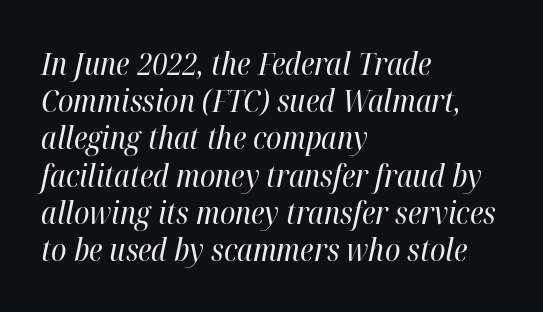
The image shows 31 px regular-weight, condensed type, italic (leaning right); set left-aligned, line spacing 1.2x, normal letter spacing, not underlined; high stroke contrast and a medium x-height.
